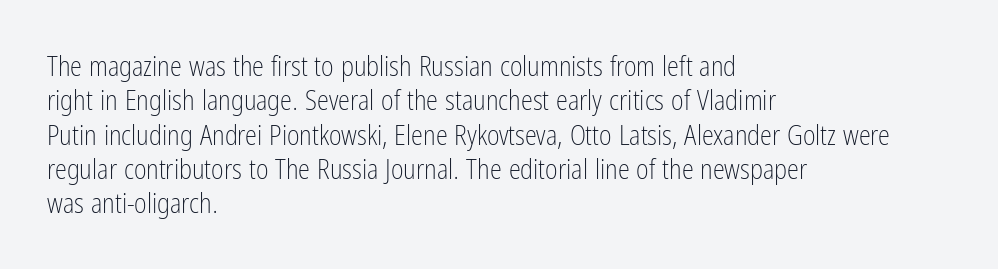
The letterforms sit at book weight or below. Honestly, the letter spacing is just normal — you wouldn't notice it. The type sits square on the baseline with zero lean. Unmarked baselines from the first word to the last. The text block is weighted toward the left margin, trailing off unevenly rightward. The designer left line spacing at the default.
